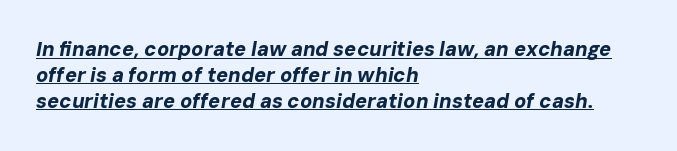
Notice how descenders clear the ascenders below comfortably — that's standard leading. The face used here is rendered with its standard letterfit. Horizontal alignment here is leftward, the default for most running prose. The specimen reads as italic at a glance.
